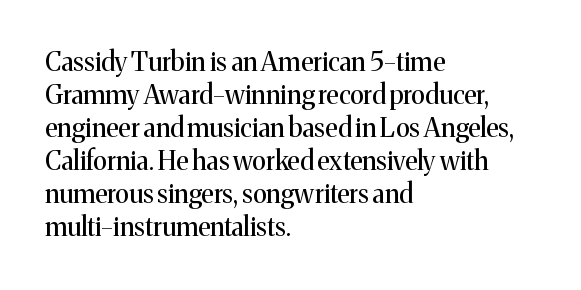
The image shows 26 px text type, upright; set left-aligned, normal line spacing (1.27x), normal letter spacing, not underlined.
